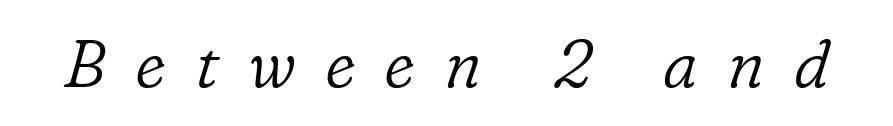
The image shows 66 px light serif type, italic (leaning right); set unusually wide letter spacing (+0.44 em), not underlined; low stroke contrast and a medium x-height.
